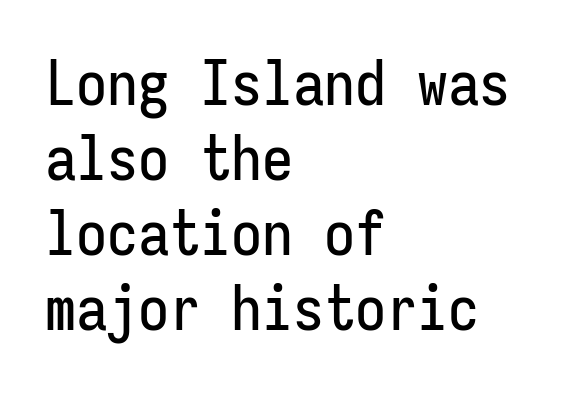
{"serif": "no", "italic": "no", "width": "condensed", "stroke_contrast": "low", "x_height": "medium", "monospaced": "yes", "underline": "no", "align": "left", "line_spacing_ratio": 1.21, "letter_spacing": "normal", "letter_spacing_em": 0.0, "glyph_px": 62}
